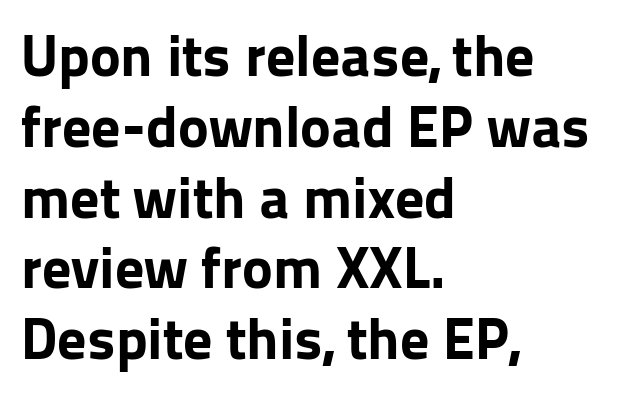
The area under the type is left untouched. In CSS terms this would be text-align: left. Its strokes are broad and dark, the hallmark of bold type. Short note: letters normally spaced. Serif or sans? Sans — the stroke terminals are bare. Character widths vary here, with narrow letters taking less room than wide ones.
